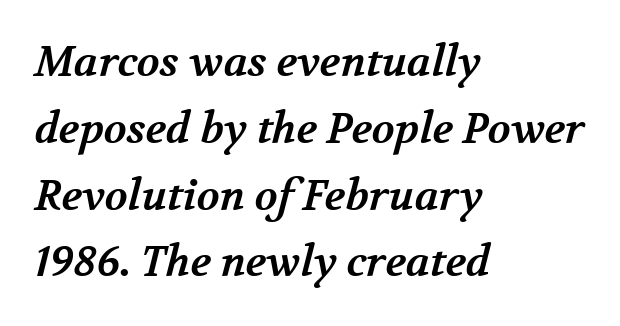
Q: Is the text bold? A: Yes.
Q: Is the typeface a serif or a sans-serif typeface? A: Serif.
Q: Is the text underlined? A: No.
Q: How is the paragraph aligned? A: Left-aligned.
Q: Is the spacing between letters normal or unusually wide? A: Normal.
Q: Is the spacing between lines tight, normal or loose? A: Normal.
Q: Width (condensed, normal, or wide)? A: Normal.
Q: Stroke contrast? A: Medium.
Q: x-height? A: Medium.
Q: Monospaced? A: No.
